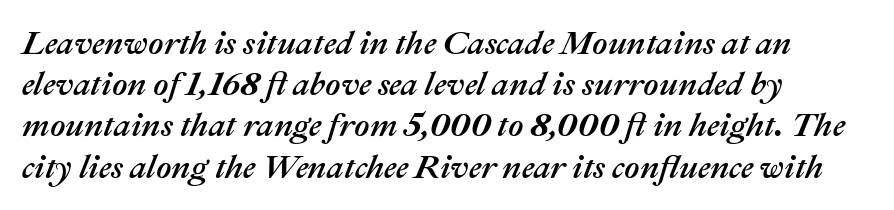
Decoration check: the copy has no underline. Horizontal alignment here is leftward, the default for most running prose. One glance says typical: line gaps are just what's usual. Looking at the ascenders, they clearly lean. Looks like regular typesetting: each glyph gets only the width it needs. Letter spacing: default.
